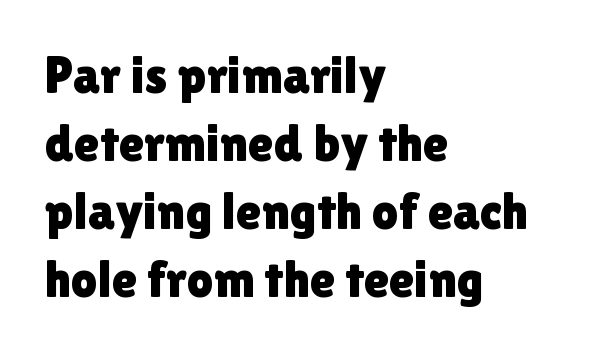
Proportional: the letters do not fall into vertical columns. Which margin do the lines hug? The left one — the right edge is uneven. Serifs: no, the terminals of the letterforms are clean. Type without underlining. Notice how the stems are strictly vertical — no italics here.
